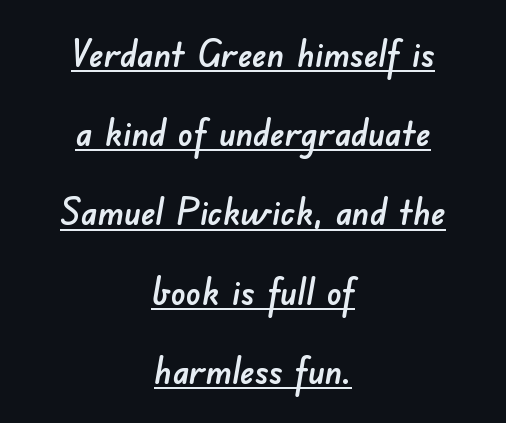
Q: Is the typeface a serif or a sans-serif typeface? A: Sans-serif.
Q: Is the text underlined? A: Yes.
Q: How is the paragraph aligned? A: Centered.
Q: Is the spacing between letters normal or unusually wide? A: Normal.
Q: Is the spacing between lines tight, normal or loose? A: Loose.
Q: Width (condensed, normal, or wide)? A: Normal.
Q: Stroke contrast? A: Low.
Q: x-height? A: Small.
Q: Monospaced? A: No.
